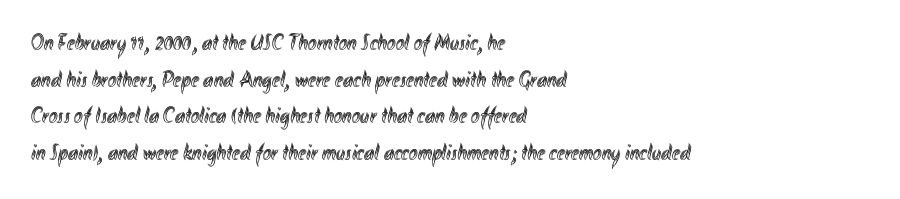
Q: Is the text italic (slanted)? A: Yes.
Q: Is the text underlined? A: No.
Q: How is the paragraph aligned? A: Left-aligned.
Q: Is the spacing between letters normal or unusually wide? A: Normal.
Q: Is the spacing between lines tight, normal or loose? A: Normal.
